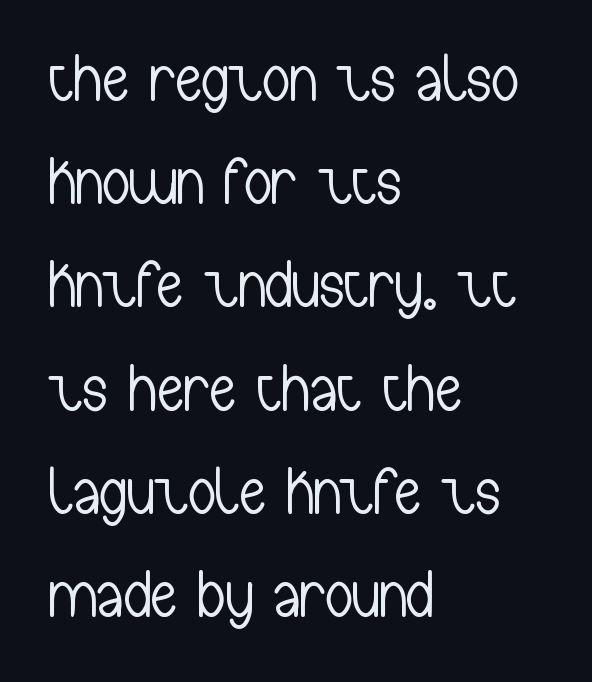
{"serif": "no", "italic": "no", "bold": "no", "weight": "light", "width": "condensed", "stroke_contrast": "low", "x_height": "medium", "monospaced": "no", "underline": "no", "align": "left", "line_spacing": "normal", "line_spacing_ratio": 1.54, "letter_spacing": "normal", "letter_spacing_em": 0.0, "glyph_px": 67}
